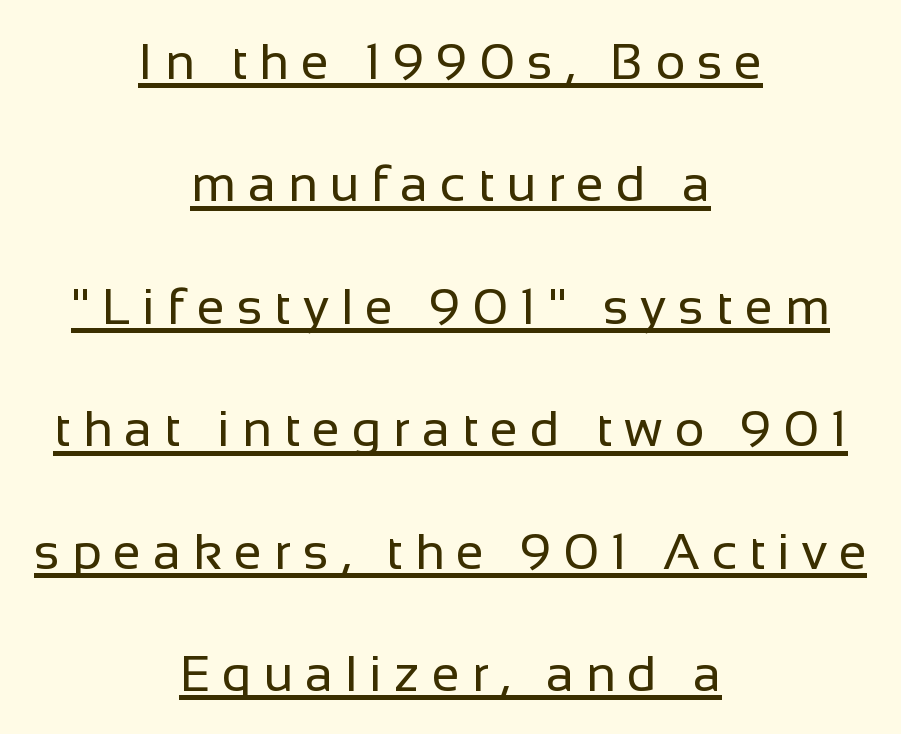
The specimen reads as upright at a glance. The compositor balanced each line on the midline. Caption: expanded tracking, letters set apart. Glance below the letters and you will spot a drawn line. Varying glyph widths throughout — classic text-font behaviour. How would I describe the line gaps? Wide and relaxed.
